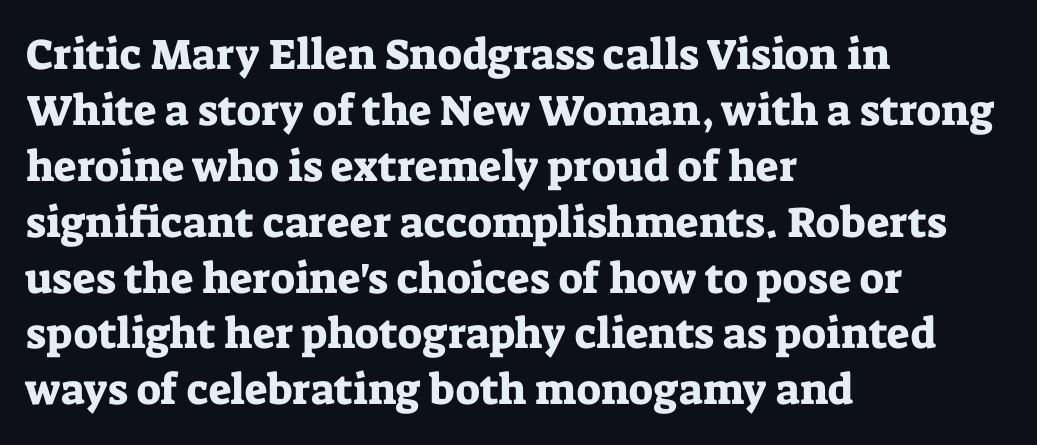
Q: Is the text italic (slanted)? A: No, it is upright.
Q: Is the typeface a serif or a sans-serif typeface? A: Serif.
Q: Is the text underlined? A: No.
Q: How is the paragraph aligned? A: Left-aligned.
Q: Is the spacing between letters normal or unusually wide? A: Normal.
Q: Is the spacing between lines tight, normal or loose? A: Normal.
Q: Width (condensed, normal, or wide)? A: Normal.
Q: Stroke contrast? A: Low.
Q: x-height? A: Medium.
Q: Monospaced? A: No.
